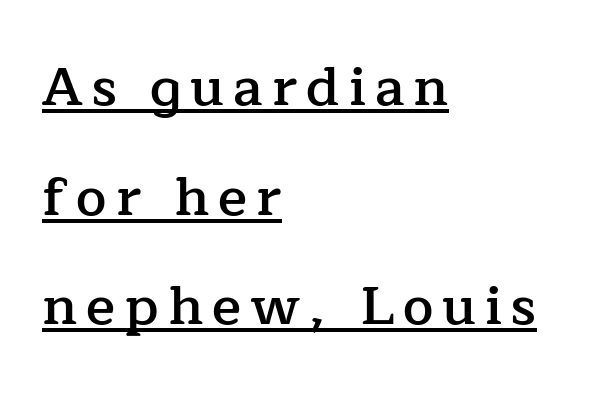
The image shows 54 px semibold serif type, upright; set left-aligned, loose line spacing (2.03x), underlined; low stroke contrast and a medium x-height.
